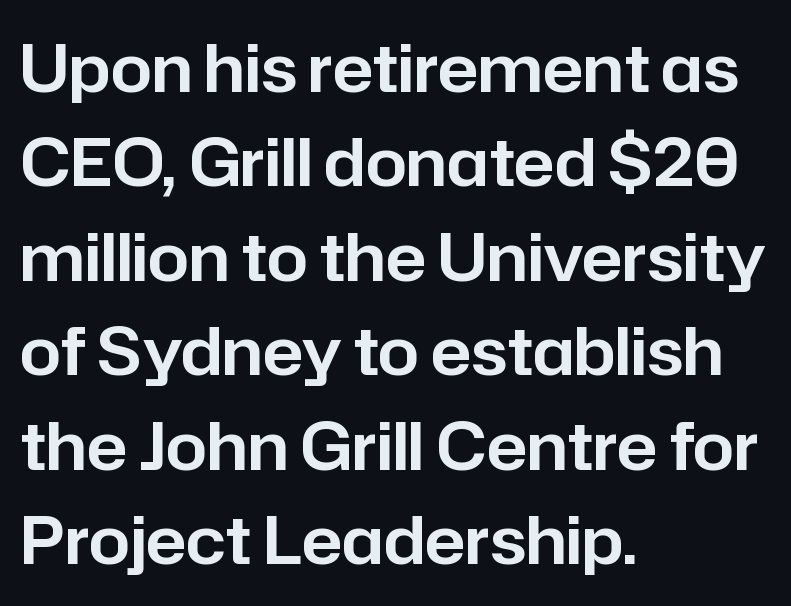
The passage shown is typed in a proportional face where columns would drift. This sample keeps an unexceptional amount of space between lines. It's the straight-up-and-down kind of type. The face used here is rendered with its standard letterfit. Beneath every word, the page is bare.
